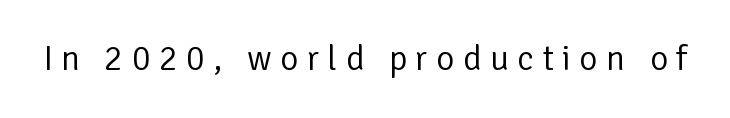
Q: Is the text bold? A: No.
Q: Is the text italic (slanted)? A: No, it is upright.
Q: Is the typeface a serif or a sans-serif typeface? A: Sans-serif.
Q: Is the text underlined? A: No.
Q: Is the spacing between letters normal or unusually wide? A: Unusually wide.
Q: Width (condensed, normal, or wide)? A: Normal.
Q: Stroke contrast? A: Low.
Q: x-height? A: Medium.
Q: Monospaced? A: No.
